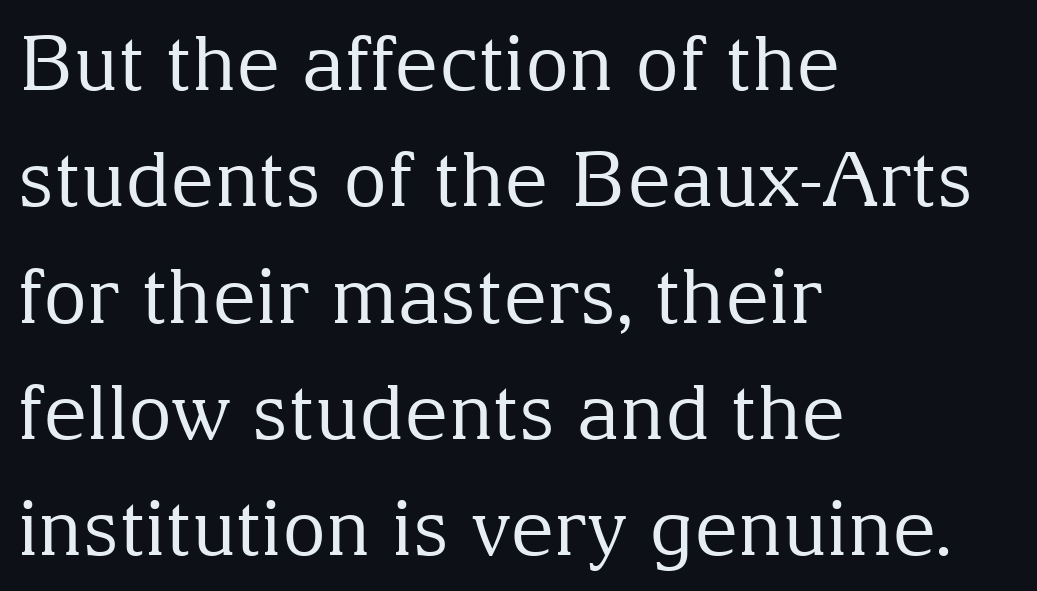
Horizontal alignment here is leftward, the default for most running prose. The face used here is proportionally spaced, like ordinary book or web type. Anything drawn beneath the words? Only blank space. Does the type have serifs? Yes, each stem ends in a small foot. Italic? Not at all — the glyphs are vertical. The weight would be labelled regular, book, light, or lighter still.
